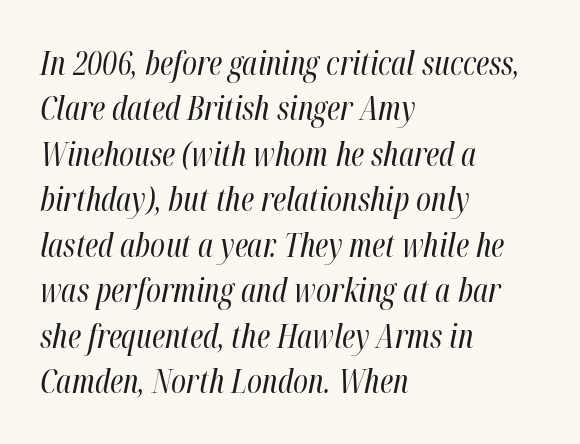
Which margin do the lines hug? The left one — the right edge is uneven. Reading down the column, the eye jumps a familiar distance to each next line. Stem width sits at or under what a default text font uses. The face used here has a pronounced slope to its letters. The rendering uses natural spacing where letterforms have individual widths.
